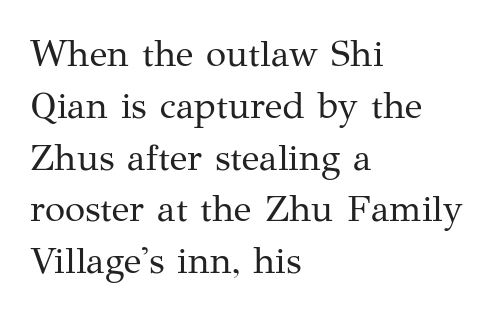
The image shows 37 px regular-weight serif type, upright; set left-aligned, normal line spacing (1.4x), normal letter spacing, not underlined; medium stroke contrast and a medium x-height.
